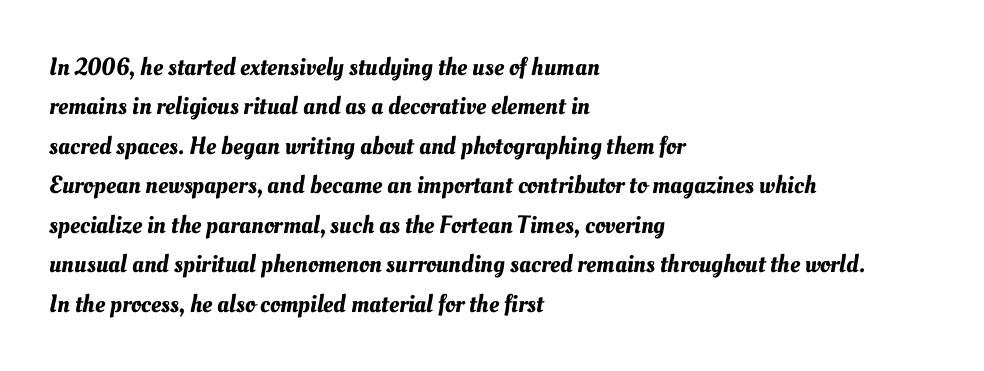
Check the space under the baseline: it is left empty. Line starts are locked; line ends wander. The lines sit at an ordinary, default distance from one another. Standard letterfit; no display-style spreading of the glyphs.
